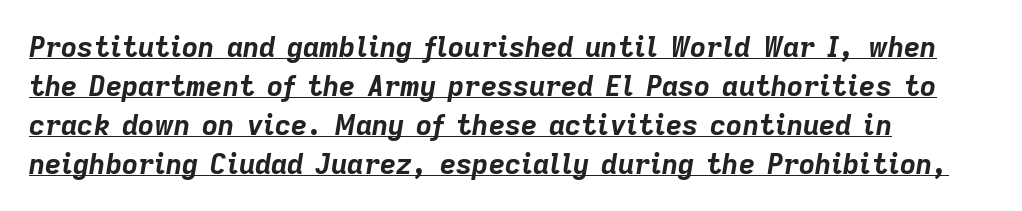
No extra tracking has been applied to these lines. This sample carries an underscore along the baseline area. Note the varied advance widths — an 'i' is clearly narrower than an 'm'. Vertically, the passage feels balanced, rows spaced as you'd expect. Emphasis-style slanted type is in use.
